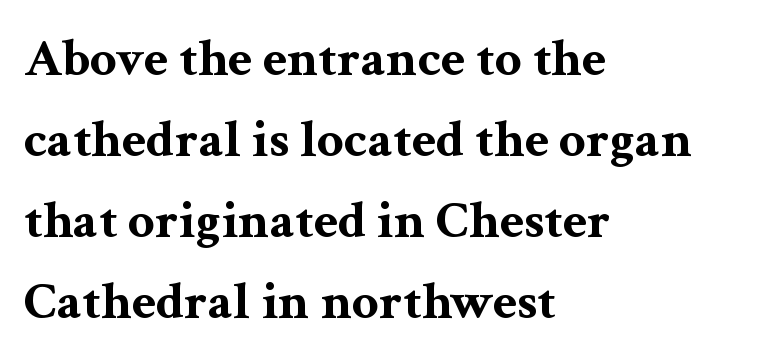
Q: Is the text bold? A: Yes.
Q: Is the text italic (slanted)? A: No, it is upright.
Q: Is the typeface a serif or a sans-serif typeface? A: Serif.
Q: Is the text underlined? A: No.
Q: How is the paragraph aligned? A: Left-aligned.
Q: Is the spacing between letters normal or unusually wide? A: Normal.
Q: Is the spacing between lines tight, normal or loose? A: Normal.
Q: Width (condensed, normal, or wide)? A: Wide.
Q: Stroke contrast? A: Medium.
Q: x-height? A: Medium.
Q: Monospaced? A: No.
